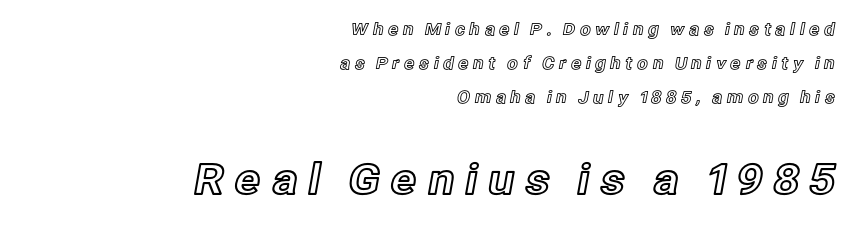
{"width": "normal", "x_height": "medium", "monospaced": "no", "underline": "no", "align": "right", "line_spacing": "loose", "line_spacing_ratio": 2.01, "letter_spacing": "wide", "letter_spacing_em": 0.24, "larger_block": "second", "size_ratio": 2.47, "glyph_px": 42}
